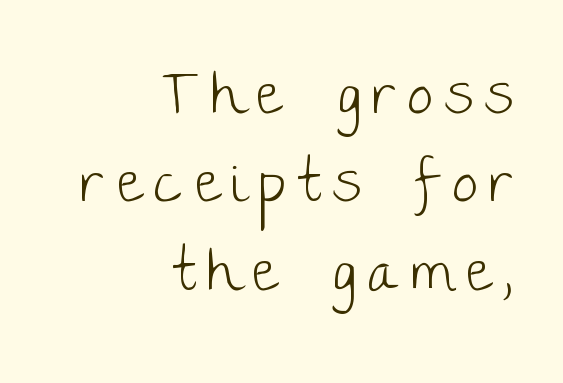
Proportional: the letters do not fall into vertical columns. This rendering features lettering with no underline. A sans-serif font was chosen for this passage. The rendering inserts visible extra space after every character. Caption: face not bold, strokes unweighted. Quick note: interline space is typical.
